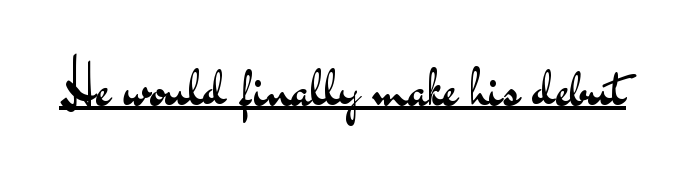
Q: Is the text bold? A: No.
Q: Is the text italic (slanted)? A: Yes.
Q: Is the typeface a serif or a sans-serif typeface? A: Sans-serif.
Q: Is the text underlined? A: Yes.
Q: Is the spacing between letters normal or unusually wide? A: Normal.
Q: Width (condensed, normal, or wide)? A: Wide.
Q: Stroke contrast? A: Medium.
Q: x-height? A: Small.
Q: Monospaced? A: No.
